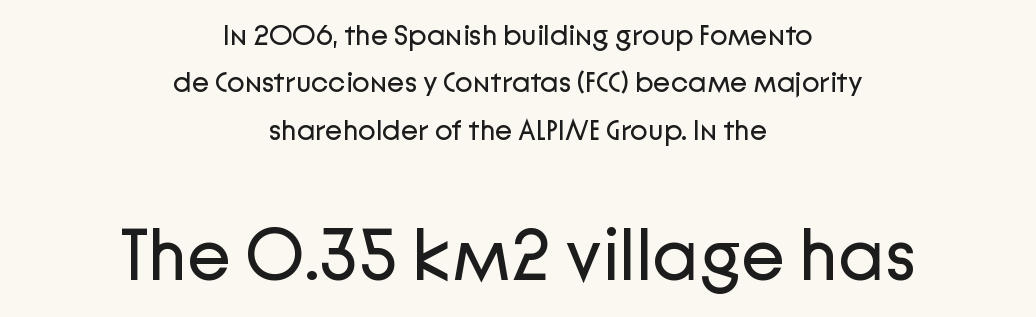
Stroke terminals: plain, sans-serif. The passage shown is typed in a proportional face where columns would drift. The lines are quadded center. Rule under the text: the space is simply empty.
